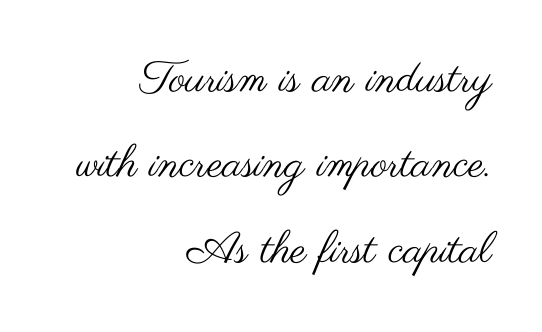
The image shows 44 px regular-weight, wide sans-serif type; set right-aligned, loose line spacing (1.94x), normal letter spacing, not underlined; medium stroke contrast and a small x-height.
